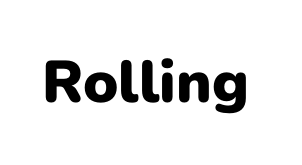
Q: Is the text bold? A: Yes.
Q: Is the text italic (slanted)? A: No, it is upright.
Q: Is the typeface a serif or a sans-serif typeface? A: Sans-serif.
Q: Is the text underlined? A: No.
Q: Is the spacing between letters normal or unusually wide? A: Normal.
Q: Width (condensed, normal, or wide)? A: Normal.
Q: Stroke contrast? A: Low.
Q: x-height? A: Medium.
Q: Monospaced? A: No.
